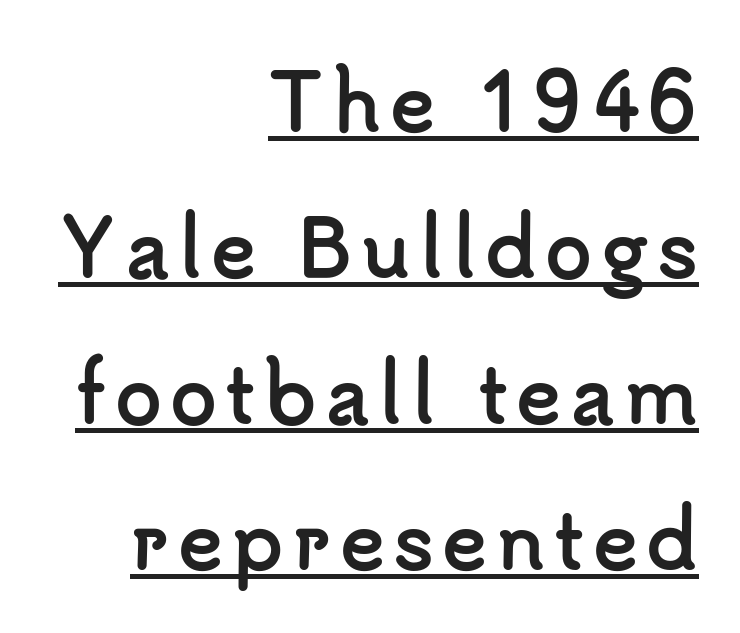
{"serif": "no", "italic": "no", "bold": "yes", "weight": "semibold", "width": "normal", "stroke_contrast": "low", "x_height": "small", "monospaced": "no", "underline": "yes", "align": "right", "line_spacing": "loose", "line_spacing_ratio": 1.92, "glyph_px": 76}
